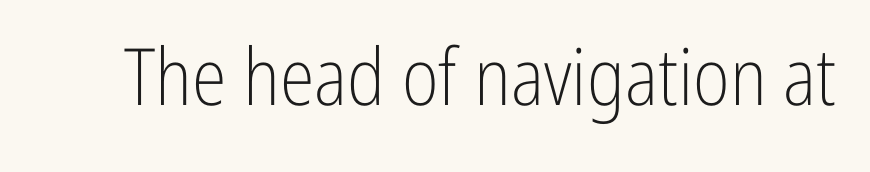
The image shows 79 px light, condensed sans-serif type, upright; set normal letter spacing, not underlined; low stroke contrast and a medium x-height.
